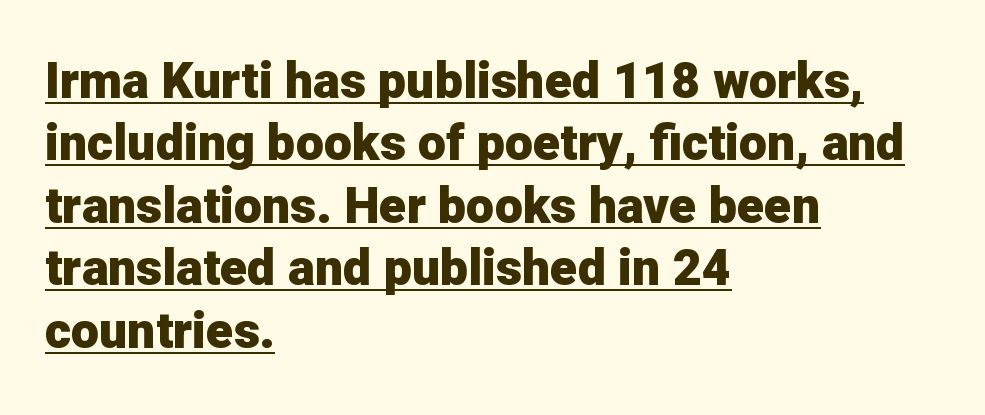
A typesetter would call this leading conventional body-copy spacing. Does a line run under the words? Yes, clearly. To sum up the face: it is a sans, with no serifs. Every character sits straight up, as roman type does. Spacing verdict: proportional, widths tailored to each character.
